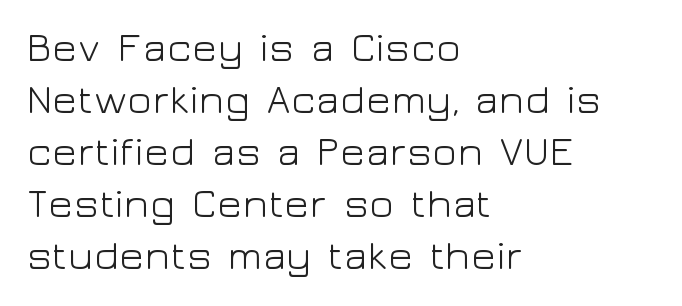
Is this a fixed-width face? No — the glyphs have proportional, varying widths. The characters are drawn with everyday or finer stroke widths. These lines keep a tight, regular rhythm from letter to letter. A normal amount of white space separates one row of letters from the next.
